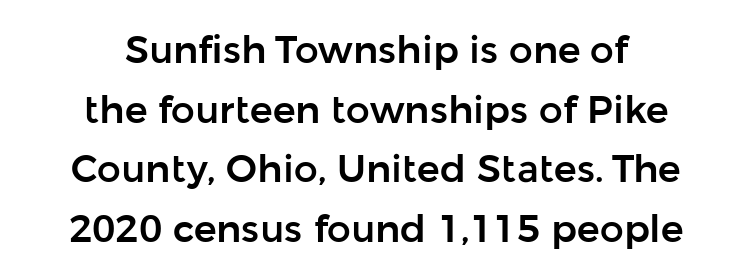
The image shows 38 px sans-serif type, upright; set centered, normal line spacing (1.57x), normal letter spacing, not underlined; low stroke contrast and a medium x-height.
